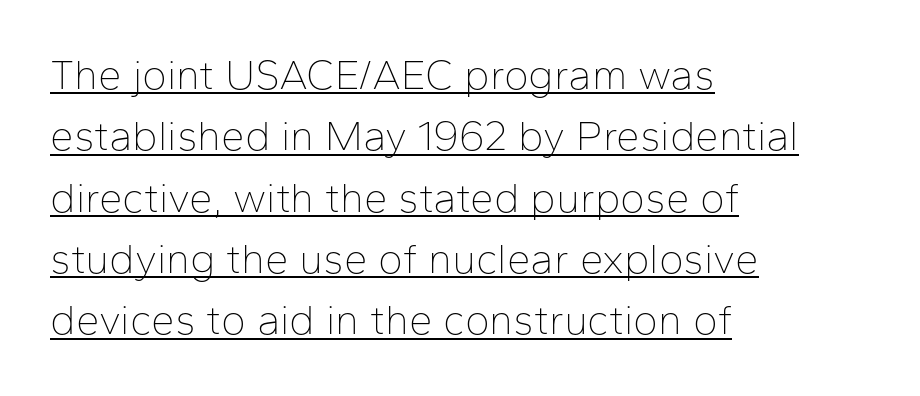
The image shows 42 px thin sans-serif type, upright; set left-aligned, normal line spacing (1.46x), normal letter spacing, underlined; low stroke contrast and a medium x-height.
